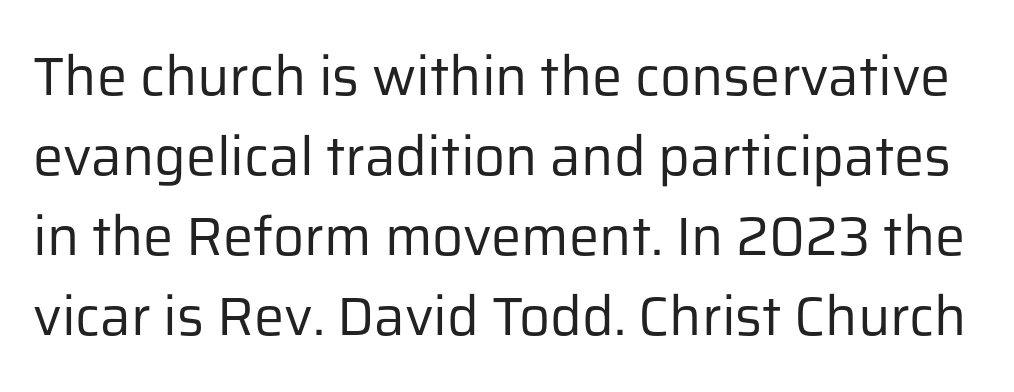
The baseline area is clear. The letters sit at their default tracking, neither squeezed nor spread. Notice how descenders clear the ascenders below comfortably — that's standard leading. Nope, not italic — everything's standing straight. The rendering uses natural spacing where letterforms have individual widths. Bold? No — there's no thickening of the strokes.
